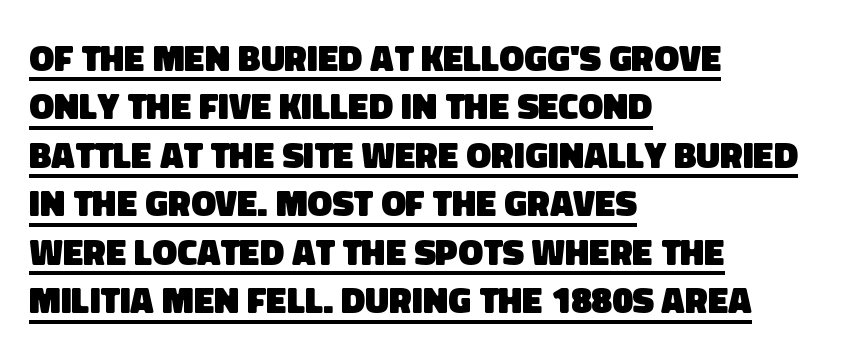
The image shows 37 px heavy sans-serif type; set left-aligned, normal line spacing (1.31x), normal letter spacing, underlined; low stroke contrast and a large x-height.
